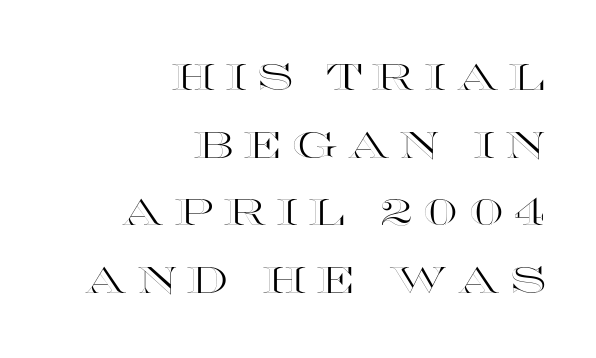
{"italic": "no", "width": "wide", "x_height": "large", "monospaced": "no", "underline": "no", "align": "right", "line_spacing_ratio": 1.83, "letter_spacing": "wide", "letter_spacing_em": 0.26, "glyph_px": 37}
